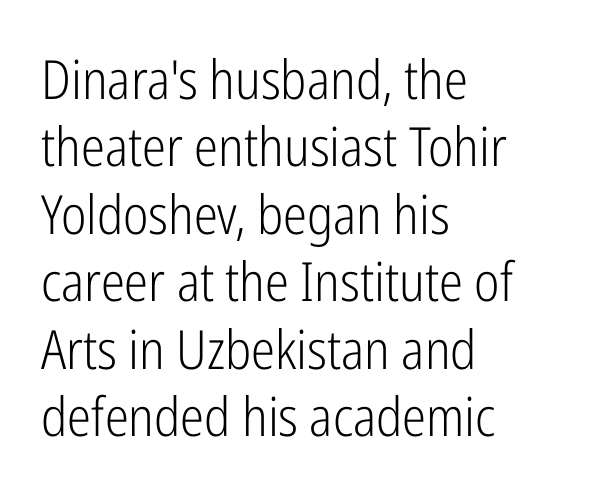
Typographically, this falls in the sans-serif category. Standard letterfit; no display-style spreading of the glyphs. The cut favours lightness, reaching ordinary text weight at its darkest. Casual observation: everything's shoved over to the left. Unlike italic type, these characters show no tilt at all. The specimen omits any rule beneath the text block's lines.
